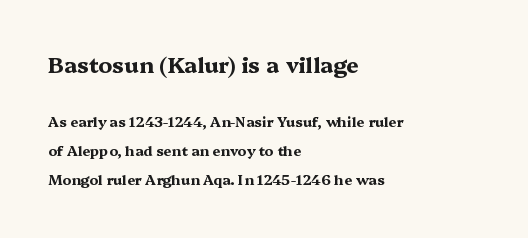
{"italic": "no", "bold": "yes", "underline": "no", "align": "left", "line_spacing": "loose", "line_spacing_ratio": 2.07, "letter_spacing": "normal", "letter_spacing_em": 0.0, "larger_block": "first", "size_ratio": 1.57, "glyph_px": 22}
